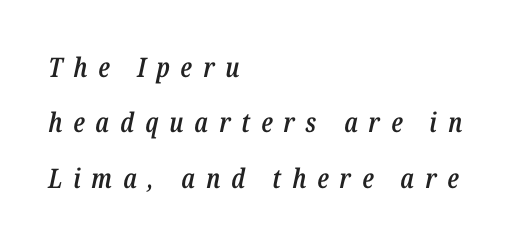
The image shows 27 px text type, italic (leaning right); set left-aligned, loose line spacing (2.05x), unusually wide letter spacing (+0.4 em), not underlined.
